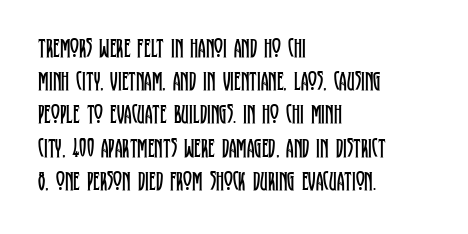
Q: Is the text bold? A: No.
Q: Is the text italic (slanted)? A: No, it is upright.
Q: Is the text underlined? A: No.
Q: How is the paragraph aligned? A: Left-aligned.
Q: Is the spacing between letters normal or unusually wide? A: Normal.
